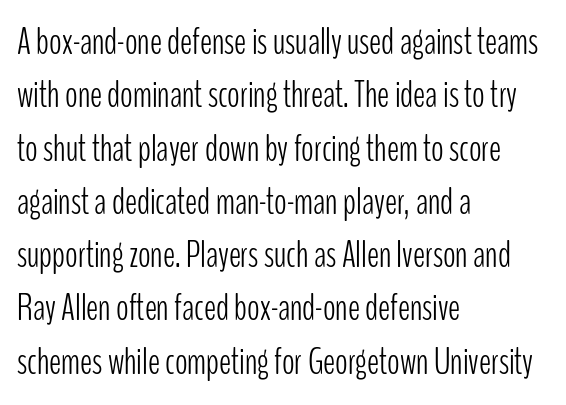
{"serif": "no", "italic": "no", "bold": "no", "weight": "light", "width": "condensed", "stroke_contrast": "low", "x_height": "medium", "monospaced": "no", "underline": "no", "align": "left", "line_spacing": "normal", "line_spacing_ratio": 1.44, "letter_spacing": "normal", "letter_spacing_em": 0.0, "glyph_px": 37}
